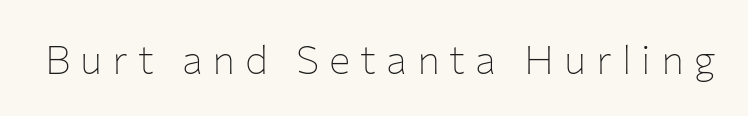
The image shows 40 px thin sans-serif type, upright; set unusually wide letter spacing (+0.25 em), not underlined; low stroke contrast and a medium x-height.
